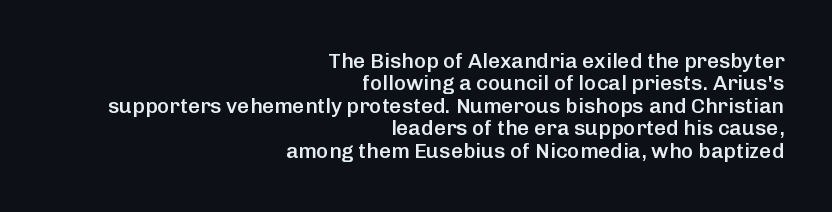
Vertical spacing — tight. This sample uses an upright cut, with every glyph sitting square on the baseline. Moderately thickened strokes mark this as semibold type. The tracking reads as untouched default to a designer's eye. The foot of each line stays bare and open. All the whitespace from short lines collects on the left.
